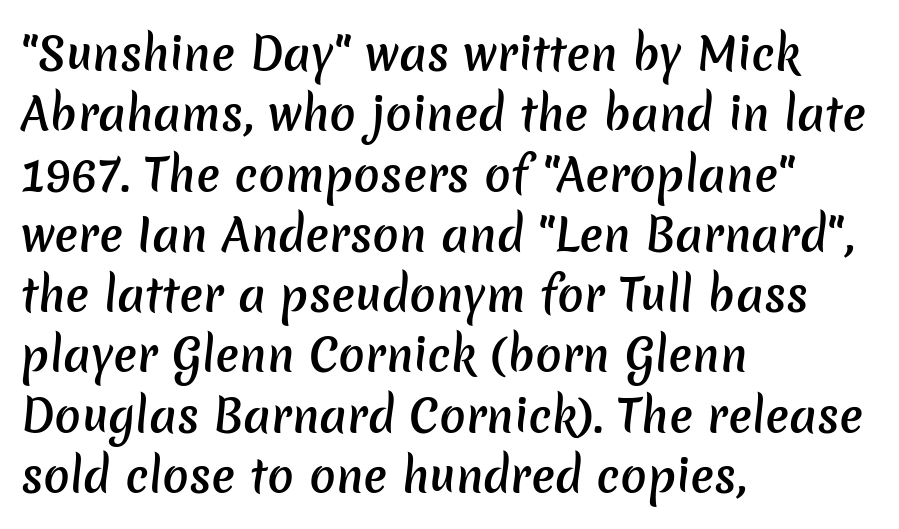
Q: Is the text bold? A: Semi-bold.
Q: Is the typeface a serif or a sans-serif typeface? A: Sans-serif.
Q: Is the text underlined? A: No.
Q: How is the paragraph aligned? A: Left-aligned.
Q: Is the spacing between letters normal or unusually wide? A: Normal.
Q: Is the spacing between lines tight, normal or loose? A: Normal.
Q: Width (condensed, normal, or wide)? A: Normal.
Q: Stroke contrast? A: Low.
Q: x-height? A: Medium.
Q: Monospaced? A: No.
